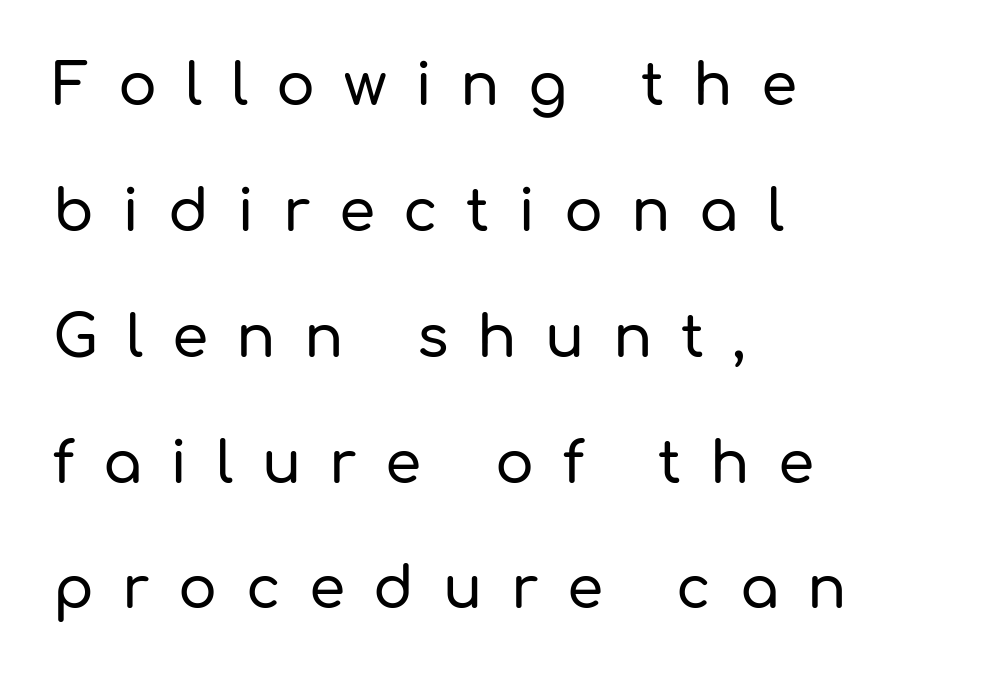
Q: Is the text italic (slanted)? A: No, it is upright.
Q: Is the typeface a serif or a sans-serif typeface? A: Sans-serif.
Q: Is the text underlined? A: No.
Q: How is the paragraph aligned? A: Left-aligned.
Q: Is the spacing between letters normal or unusually wide? A: Unusually wide.
Q: Is the spacing between lines tight, normal or loose? A: Loose.
Q: Width (condensed, normal, or wide)? A: Normal.
Q: Stroke contrast? A: Low.
Q: x-height? A: Medium.
Q: Monospaced? A: No.
